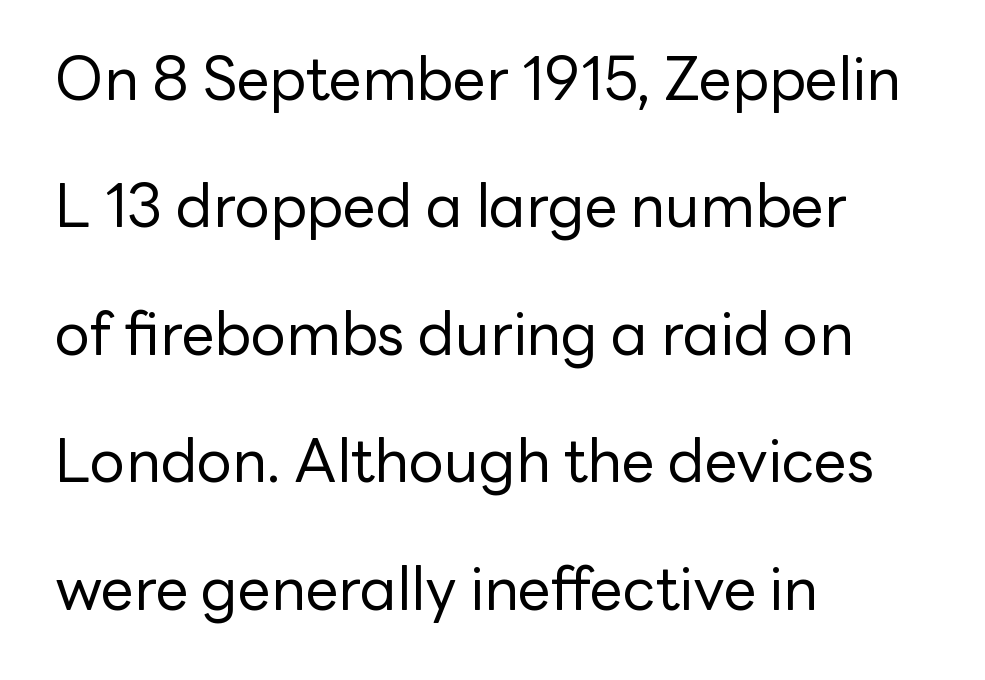
{"serif": "no", "italic": "no", "bold": "no", "weight": "regular", "width": "normal", "stroke_contrast": "low", "x_height": "medium", "monospaced": "no", "underline": "no", "align": "left", "line_spacing": "loose", "line_spacing_ratio": 2.16, "letter_spacing": "normal", "letter_spacing_em": 0.0, "glyph_px": 59}
